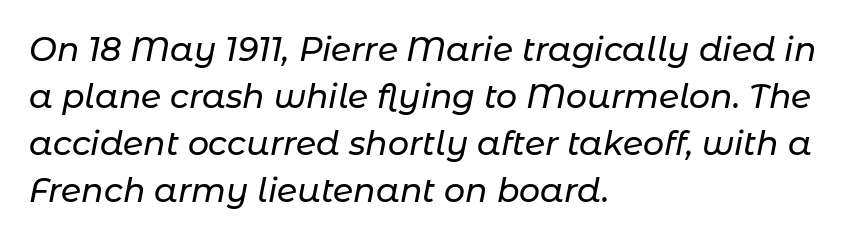
The image shows 33 px text type, italic (leaning right); set left-aligned, normal line spacing (1.42x), normal letter spacing, not underlined; low stroke contrast and a medium x-height.
